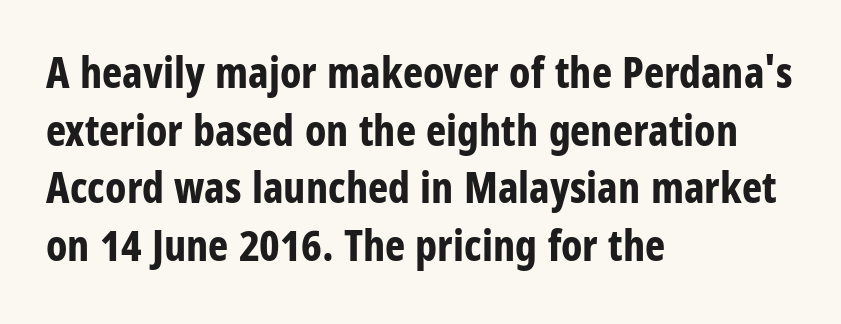
Q: Is the text bold? A: Yes.
Q: Is the text italic (slanted)? A: No, it is upright.
Q: Is the typeface a serif or a sans-serif typeface? A: Sans-serif.
Q: Is the text underlined? A: No.
Q: How is the paragraph aligned? A: Left-aligned.
Q: Is the spacing between letters normal or unusually wide? A: Normal.
Q: Is the spacing between lines tight, normal or loose? A: Normal.
Q: Width (condensed, normal, or wide)? A: Condensed.
Q: Stroke contrast? A: Low.
Q: x-height? A: Large.
Q: Monospaced? A: No.
